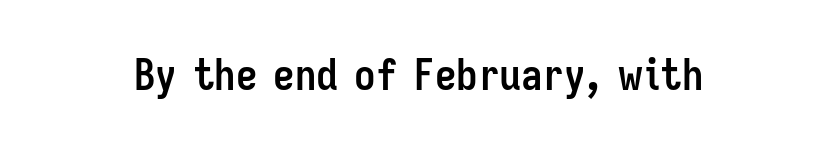
{"serif": "no", "italic": "no", "bold": "yes", "weight": "semibold", "width": "condensed", "stroke_contrast": "low", "x_height": "medium", "monospaced": "no", "underline": "no", "letter_spacing": "normal", "letter_spacing_em": 0.0, "glyph_px": 43}
